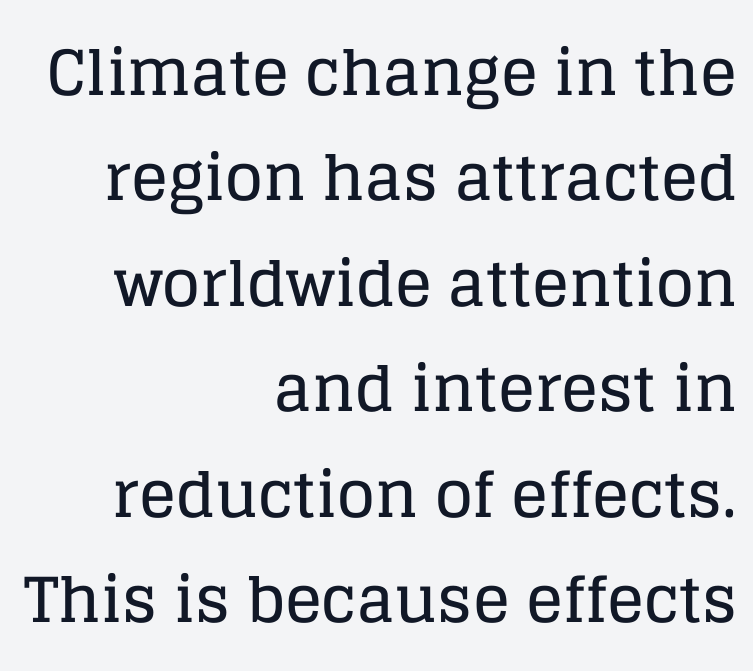
The image shows 62 px serif type, upright; set right-aligned, normal line spacing (1.7x), normal letter spacing, not underlined; low stroke contrast and a large x-height.
